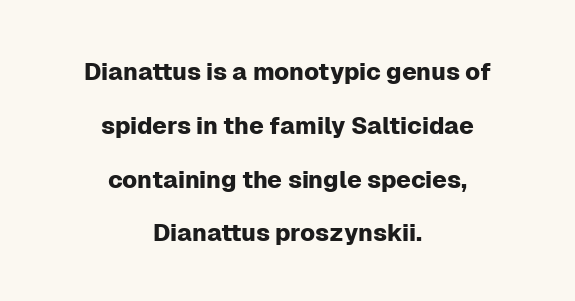
The image shows 24 px text type, upright; set centered, loose line spacing (2.24x), normal letter spacing, not underlined.
